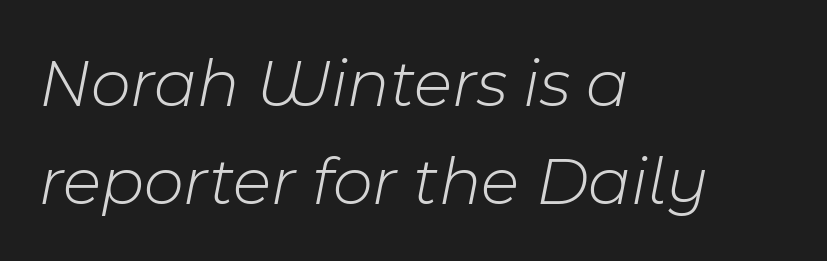
{"italic": "yes", "lean": "right", "slant_degrees": 11, "bold": "no", "weight": "light", "width": "normal", "stroke_contrast": "low", "x_height": "medium", "monospaced": "no", "underline": "no", "align": "left", "line_spacing": "normal", "line_spacing_ratio": 1.42, "letter_spacing": "normal", "letter_spacing_em": 0.0, "glyph_px": 69}
